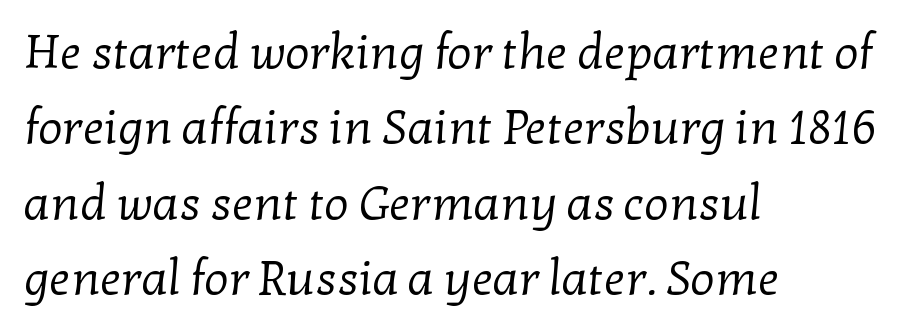
{"serif": "yes", "bold": "no", "weight": "regular", "width": "normal", "stroke_contrast": "low", "x_height": "medium", "monospaced": "no", "underline": "no", "align": "left", "line_spacing": "normal", "line_spacing_ratio": 1.57, "letter_spacing": "normal", "letter_spacing_em": 0.0, "glyph_px": 48}
